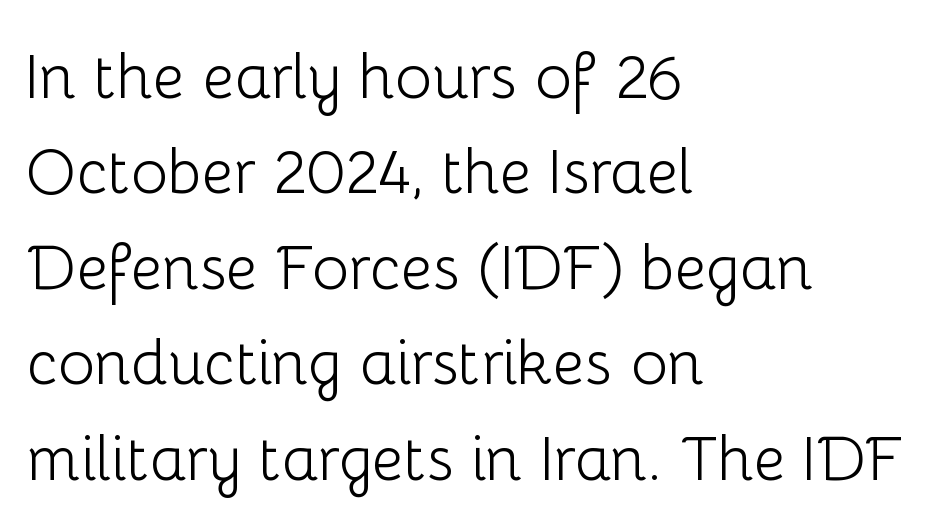
Q: Is the text bold? A: No.
Q: Is the text italic (slanted)? A: No, it is upright.
Q: Is the typeface a serif or a sans-serif typeface? A: Sans-serif.
Q: Is the text underlined? A: No.
Q: How is the paragraph aligned? A: Left-aligned.
Q: Is the spacing between letters normal or unusually wide? A: Normal.
Q: Is the spacing between lines tight, normal or loose? A: Normal.
Q: Width (condensed, normal, or wide)? A: Normal.
Q: Stroke contrast? A: Low.
Q: x-height? A: Medium.
Q: Monospaced? A: No.
